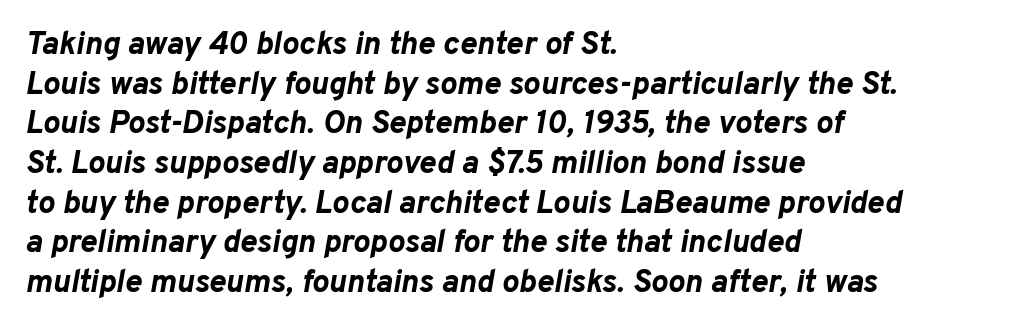
{"italic": "yes", "lean": "right", "slant_degrees": 10, "bold": "yes", "weight": "bold", "width": "normal", "stroke_contrast": "low", "x_height": "medium", "monospaced": "no", "underline": "no", "align": "left", "line_spacing_ratio": 1.24, "letter_spacing": "normal", "letter_spacing_em": 0.0, "glyph_px": 32}
